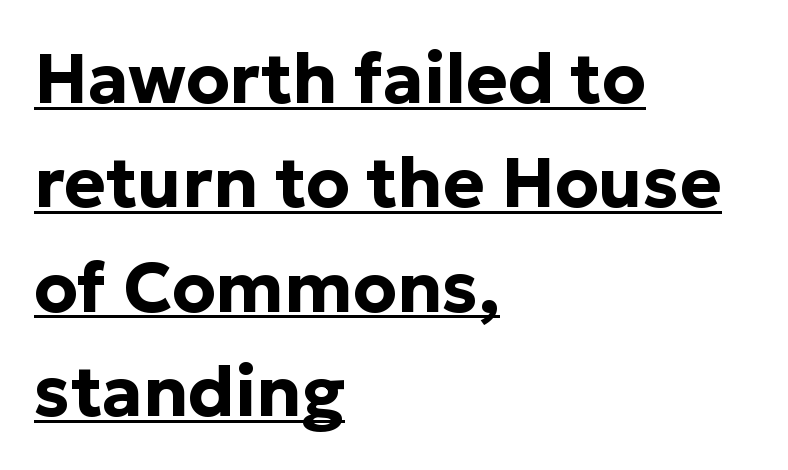
Q: Is the text bold? A: Yes.
Q: Is the text italic (slanted)? A: No, it is upright.
Q: Is the typeface a serif or a sans-serif typeface? A: Sans-serif.
Q: Is the text underlined? A: Yes.
Q: How is the paragraph aligned? A: Left-aligned.
Q: Is the spacing between letters normal or unusually wide? A: Normal.
Q: Is the spacing between lines tight, normal or loose? A: Normal.
Q: Width (condensed, normal, or wide)? A: Normal.
Q: Stroke contrast? A: Low.
Q: x-height? A: Medium.
Q: Monospaced? A: No.
